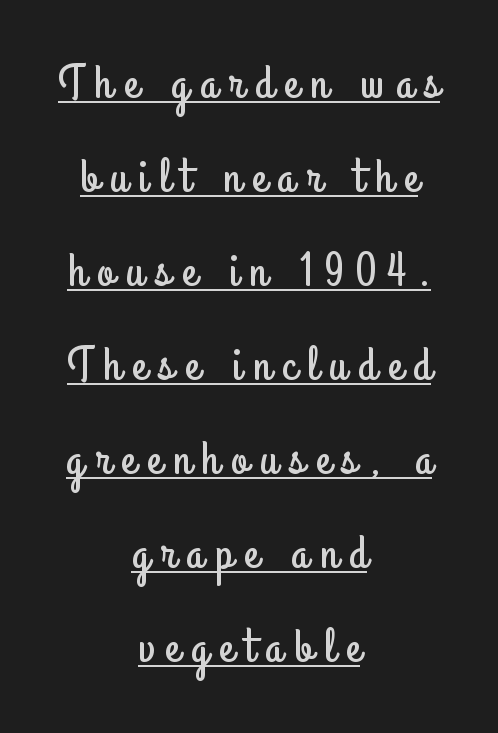
{"serif": "no", "width": "condensed", "stroke_contrast": "low", "x_height": "small", "monospaced": "no", "underline": "yes", "align": "center", "line_spacing": "loose", "line_spacing_ratio": 1.96, "letter_spacing": "wide", "letter_spacing_em": 0.24, "glyph_px": 48}
